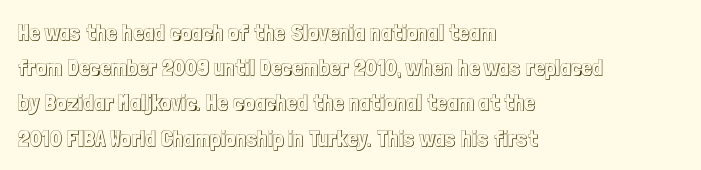
The image shows 23 px text type, upright; set left-aligned, normal line spacing (1.53x), normal letter spacing, not underlined.
